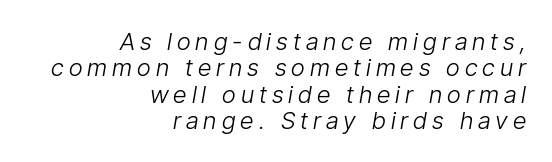
The image shows 24 px text type, italic (leaning right); set right-aligned, tight line spacing (1.1x), unusually wide letter spacing (+0.21 em), not underlined.
